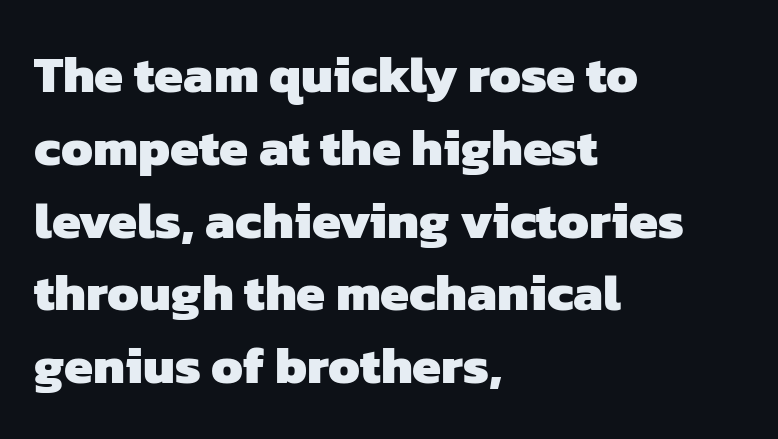
Compared with typical body copy, the letter spacing here is the same. Only glyphs here, with clear space below each row. What weight is shown? A full bold with thick strokes. A typesetter would call this proportional, since set widths differ per character. Layout note: lines flush left. Typographically, this falls in the sans-serif category.
